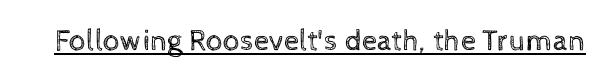
The sample's only ornament is a line tracing under the words. A typesetter would call this zero additional tracking. The typesetting does not lean heavy: it is not bold. Note the varied advance widths — an 'i' is clearly narrower than an 'm'. Does the lettering tilt? It doesn't — this is upright.
